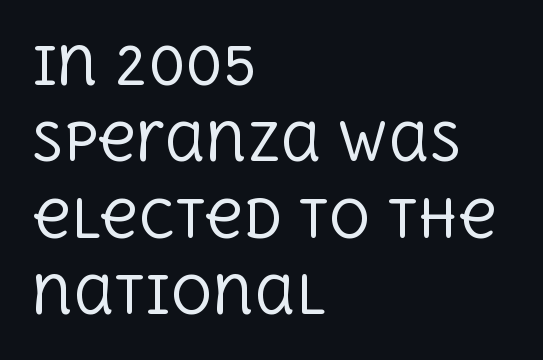
{"serif": "yes", "italic": "no", "bold": "no", "weight": "regular", "width": "normal", "x_height": "large", "monospaced": "no", "underline": "no", "align": "left", "line_spacing": "normal", "line_spacing_ratio": 1.47, "letter_spacing": "normal", "letter_spacing_em": 0.0, "glyph_px": 52}
